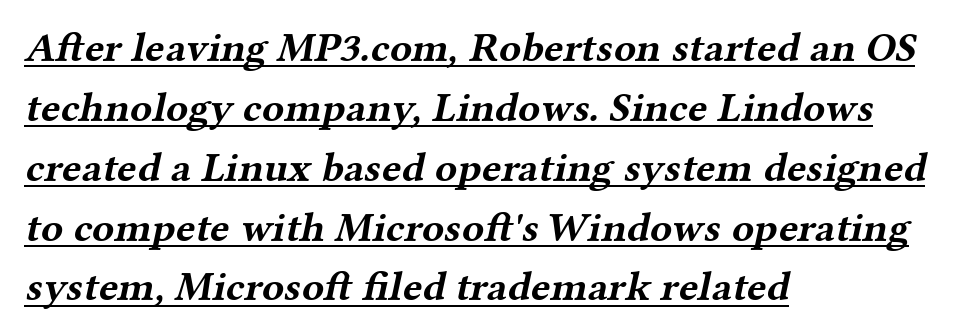
The image shows 41 px bold, wide serif type; set left-aligned, normal line spacing (1.46x), normal letter spacing, underlined; medium stroke contrast and a medium x-height.
